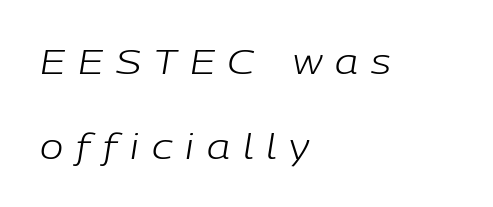
Q: Is the text bold? A: No.
Q: Is the text italic (slanted)? A: Yes, it leans right by about 9 degrees.
Q: Is the text underlined? A: No.
Q: How is the paragraph aligned? A: Left-aligned.
Q: Is the spacing between letters normal or unusually wide? A: Unusually wide.
Q: Is the spacing between lines tight, normal or loose? A: Loose.
Q: Width (condensed, normal, or wide)? A: Normal.
Q: Stroke contrast? A: Low.
Q: x-height? A: Medium.
Q: Monospaced? A: No.
